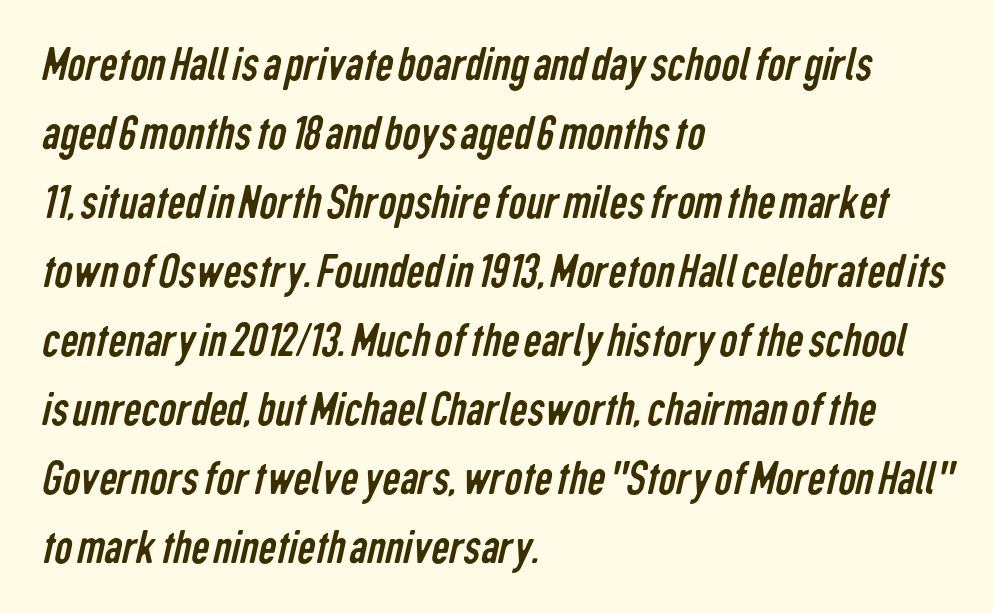
The image shows 50 px regular-weight, condensed sans-serif type; set left-aligned, normal line spacing (1.38x), normal letter spacing, not underlined; low stroke contrast and a medium x-height.
